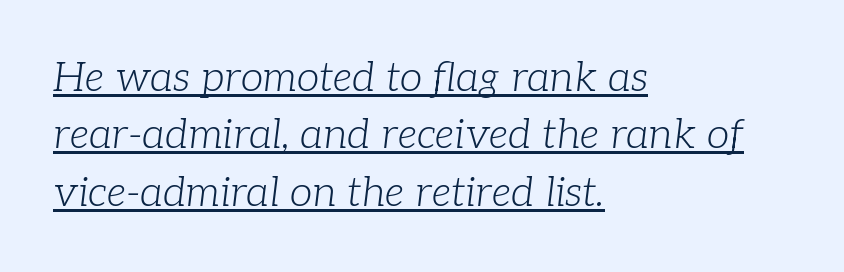
Q: Is the text bold? A: No.
Q: Is the text italic (slanted)? A: Yes, it leans right by about 7 degrees.
Q: Is the typeface a serif or a sans-serif typeface? A: Serif.
Q: Is the text underlined? A: Yes.
Q: How is the paragraph aligned? A: Left-aligned.
Q: Is the spacing between letters normal or unusually wide? A: Normal.
Q: Is the spacing between lines tight, normal or loose? A: Normal.
Q: Width (condensed, normal, or wide)? A: Normal.
Q: Stroke contrast? A: Low.
Q: x-height? A: Medium.
Q: Monospaced? A: No.
